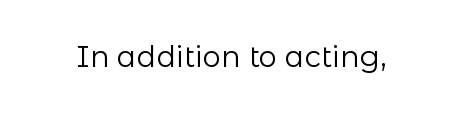
{"serif": "no", "italic": "no", "bold": "no", "weight": "regular", "width": "normal", "stroke_contrast": "low", "x_height": "medium", "monospaced": "no", "underline": "no", "letter_spacing": "normal", "letter_spacing_em": 0.0, "glyph_px": 29}
